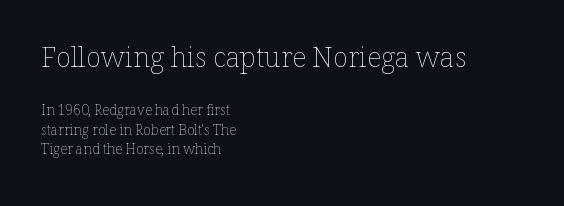
Baseline-to-baseline distance is the conventional proportion of letter height. Top chunk: large. Bottom chunk: small. Is the stroke heavy? The answer is a plain regular-or-lighter. One-word summary of the alignment: left.
